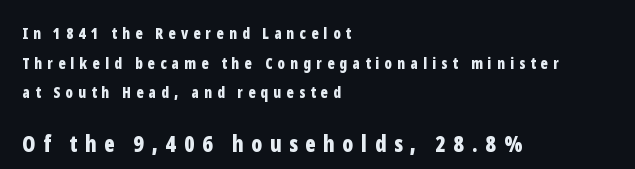
Underlining? Definitely not there. Each word looks stretched out because of the extra space between its letters. Upright lettering throughout. Short and long lines alike share a common starting point at left.
